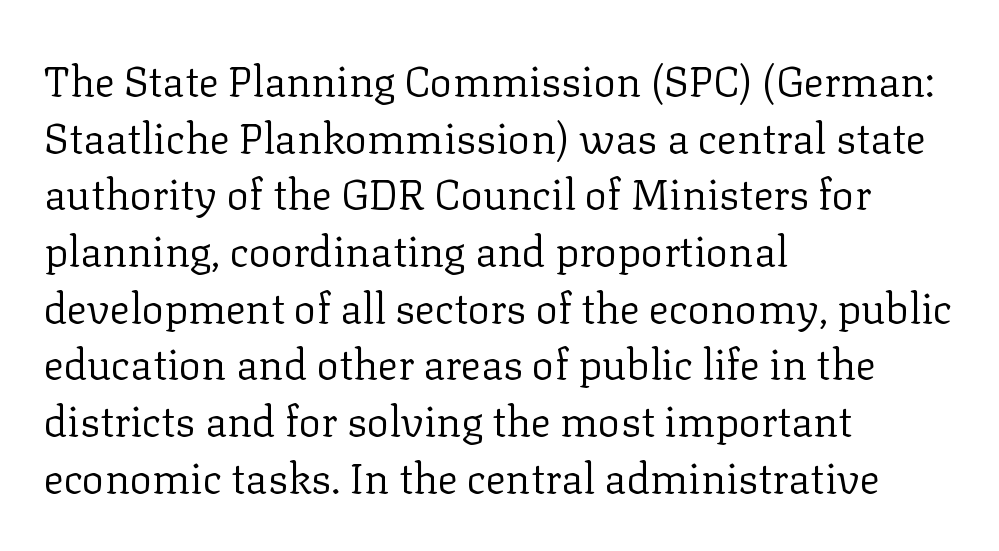
Think of a printed novel: that variable character pitch is what you see here. Observe the ordinary spacing: letters are neighbours, not strangers. Notice how descenders clear the ascenders below comfortably — that's standard leading. These glyphs show unthickened strokes, regular width or finer. The passage shown is typeset with a serif family. Notice how the stems are strictly vertical — no italics here.
